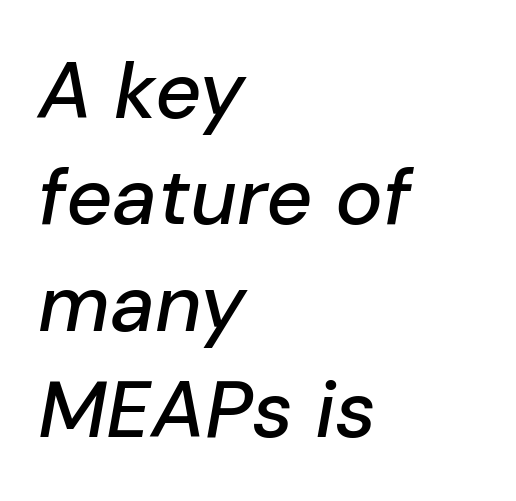
{"italic": "yes", "lean": "right", "slant_degrees": 10, "width": "normal", "stroke_contrast": "low", "x_height": "medium", "monospaced": "no", "underline": "no", "align": "left", "line_spacing": "normal", "line_spacing_ratio": 1.33, "letter_spacing": "normal", "letter_spacing_em": 0.0, "glyph_px": 80}
